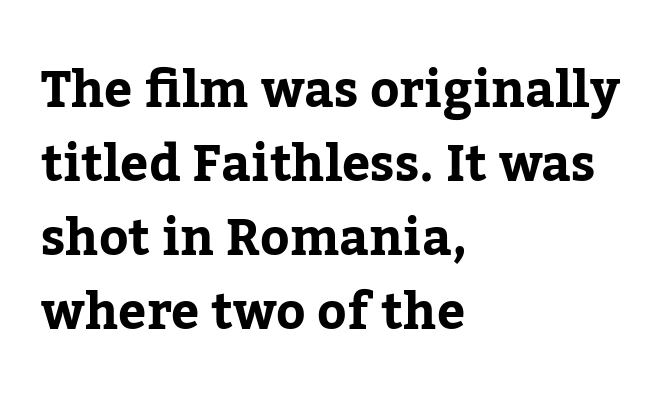
Q: Is the text bold? A: Yes.
Q: Is the text italic (slanted)? A: No, it is upright.
Q: Is the typeface a serif or a sans-serif typeface? A: Serif.
Q: Is the text underlined? A: No.
Q: How is the paragraph aligned? A: Left-aligned.
Q: Is the spacing between letters normal or unusually wide? A: Normal.
Q: Is the spacing between lines tight, normal or loose? A: Normal.
Q: Width (condensed, normal, or wide)? A: Normal.
Q: Stroke contrast? A: Low.
Q: x-height? A: Medium.
Q: Monospaced? A: No.
